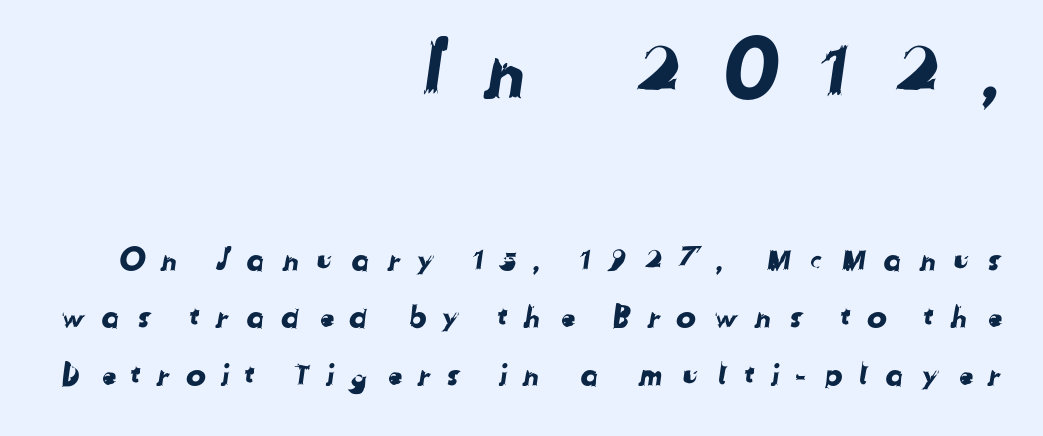
Here the glyphs are tracked loosely, breaking word shapes into spaced letters. I'd call this a sans setting — the letters go barefoot. Which of the two is more prominent by size? The first, at the top. In terms of leading, this rendering errs on the spacious side. Descenders are the only things crossing below the line.
